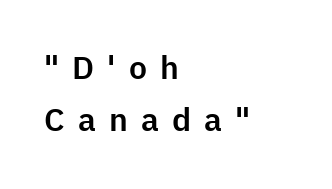
{"serif": "no", "italic": "no", "width": "normal", "stroke_contrast": "low", "x_height": "medium", "monospaced": "no", "underline": "no", "align": "left", "line_spacing": "normal", "line_spacing_ratio": 1.62, "letter_spacing": "wide", "letter_spacing_em": 0.41, "glyph_px": 32}
